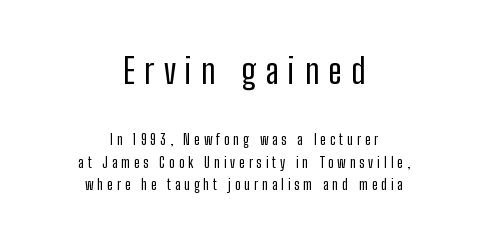
The image shows 34 px regular-weight, condensed sans-serif type, upright; set centered, normal line spacing (1.59x), unusually wide letter spacing (+0.28 em), not underlined; the first (top) block is 2.43x larger; low stroke contrast and a medium x-height.
